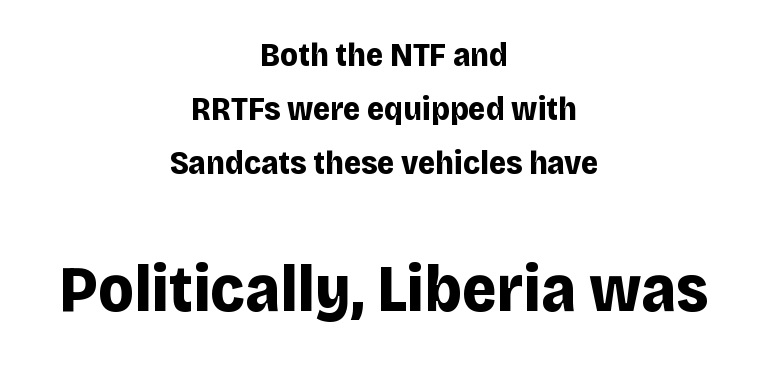
{"serif": "no", "italic": "no", "bold": "yes", "weight": "bold", "width": "normal", "stroke_contrast": "low", "x_height": "large", "monospaced": "no", "underline": "no", "align": "center", "line_spacing": "normal", "line_spacing_ratio": 1.63, "letter_spacing": "normal", "letter_spacing_em": 0.0, "larger_block": "second", "size_ratio": 2.0, "glyph_px": 66}
